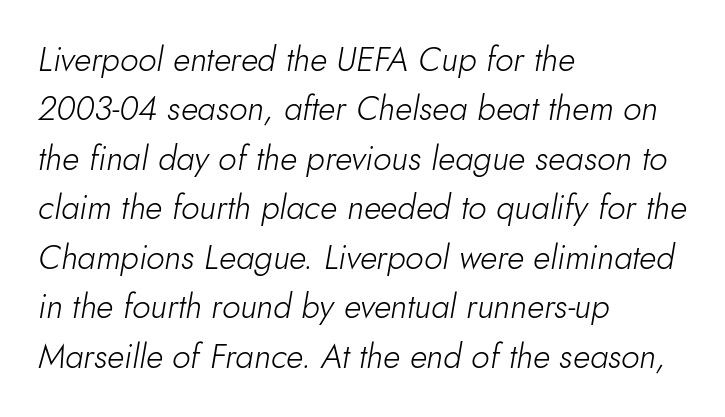
A typesetter would call this proportional, since set widths differ per character. Posture: slanted. Each new line begins a customary step beneath the previous one. Is the stroke heavy? The answer is a plain regular-or-lighter. One-word summary of the alignment: left.
